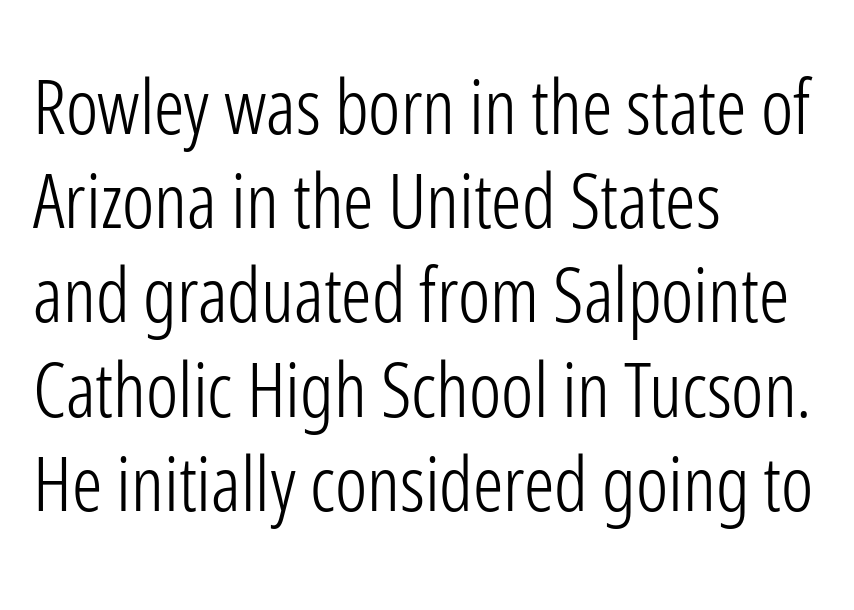
The image shows 76 px light, condensed sans-serif type, upright; set left-aligned, line spacing 1.24x, normal letter spacing, not underlined; low stroke contrast and a medium x-height.
